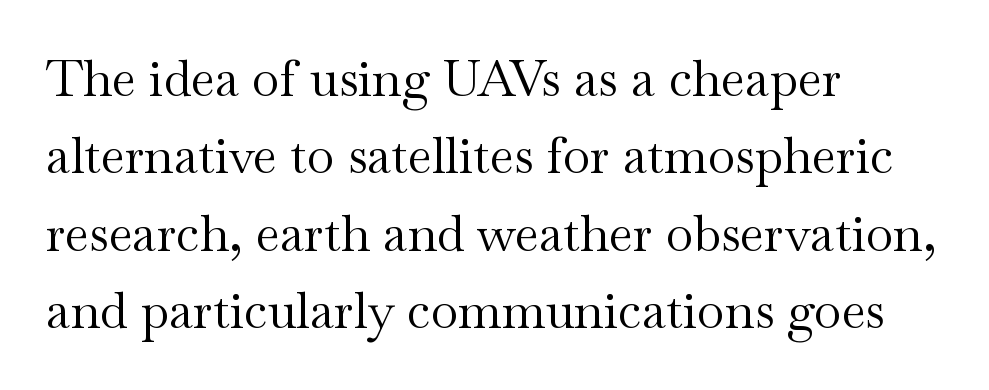
Q: Is the text bold? A: No.
Q: Is the text italic (slanted)? A: No, it is upright.
Q: Is the typeface a serif or a sans-serif typeface? A: Serif.
Q: Is the text underlined? A: No.
Q: How is the paragraph aligned? A: Left-aligned.
Q: Is the spacing between letters normal or unusually wide? A: Normal.
Q: Is the spacing between lines tight, normal or loose? A: Normal.
Q: Width (condensed, normal, or wide)? A: Wide.
Q: Stroke contrast? A: Medium.
Q: x-height? A: Small.
Q: Monospaced? A: No.
